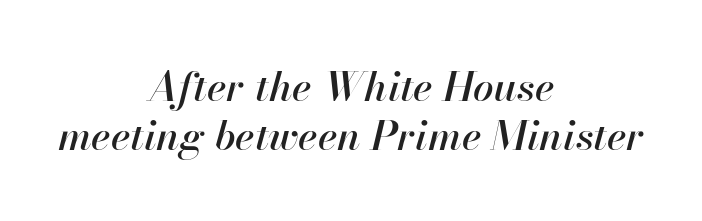
The letters are slanted; this is an italic face. Letter spacing: default. Nobody drew a line under any word here. If you folded the block vertically in half, each line would mirror itself in length.
